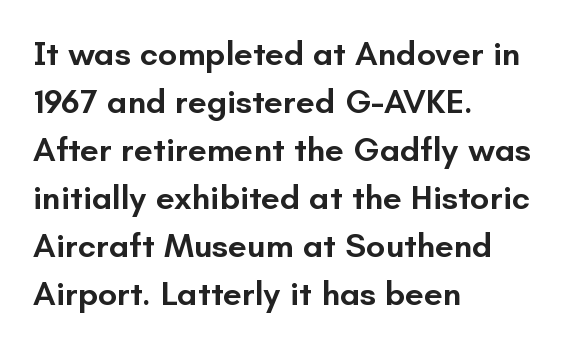
The lettering stays uniformly vertical, giving the passage a roman look. Reading down the block, your eye returns to a fixed left position each line. The face used here is a semibold: visibly heavier than regular, lighter than bold. Leading matches the norm, producing a regular column. The font family rendered here belongs to the sans-serif group. Each letter keeps its own natural width here, so spacing adapts to shape.
